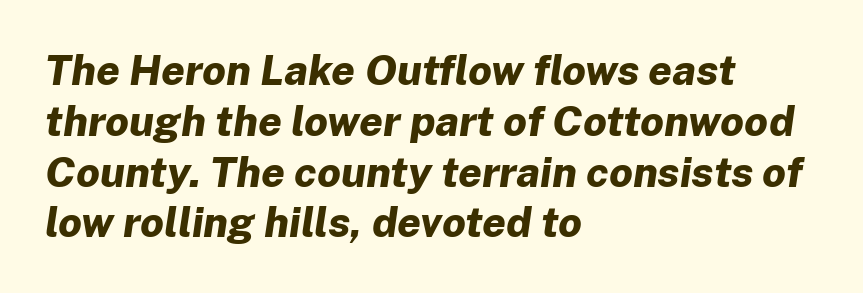
The type is set solid horizontally, with unmodified tracking. There's an unmistakable incline to the writing here. Chunky letters — that's bold for sure. The strip under each line holds only bare page. You could not count columns in this text — the font is proportionally spaced.
